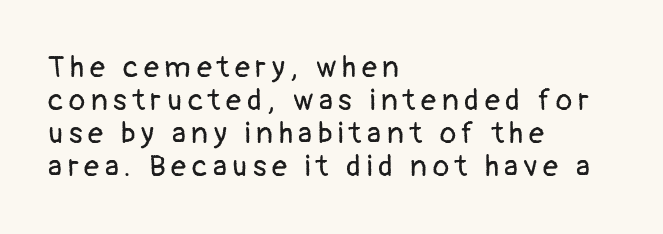
Q: Is the text bold? A: No.
Q: Is the text italic (slanted)? A: No, it is upright.
Q: Is the typeface a serif or a sans-serif typeface? A: Sans-serif.
Q: Is the text underlined? A: No.
Q: How is the paragraph aligned? A: Left-aligned.
Q: Is the spacing between lines tight, normal or loose? A: Tight.
Q: Width (condensed, normal, or wide)? A: Normal.
Q: Stroke contrast? A: Low.
Q: x-height? A: Medium.
Q: Monospaced? A: No.
